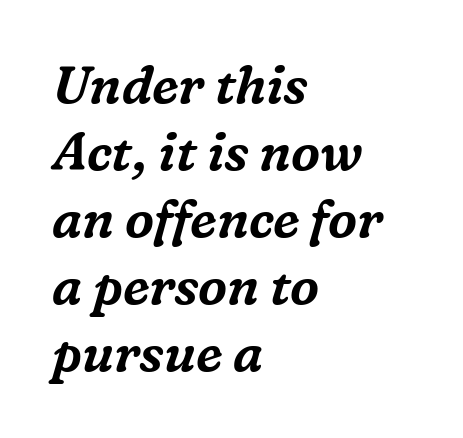
The image shows 52 px serif type, italic (leaning right); set left-aligned, normal line spacing (1.29x), normal letter spacing, not underlined; medium stroke contrast and a medium x-height.
